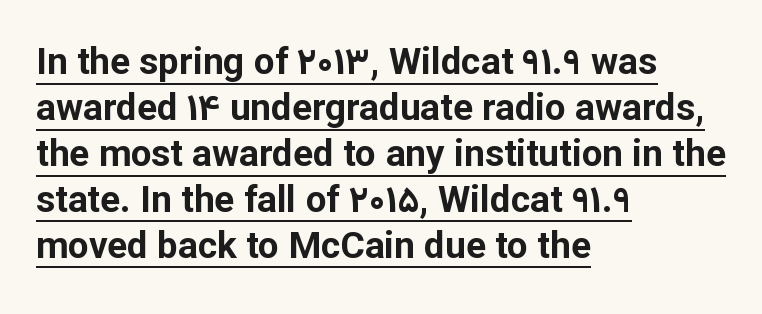
Typographically, this falls in the sans-serif category. Quick note: not italic, upright. The specimen includes a rule beneath the text block's lines. Each line starts at the same left margin while the right side varies.
